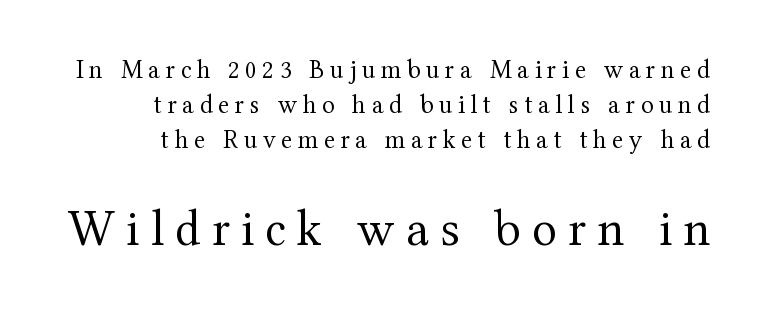
Q: Is the text bold? A: No.
Q: Is the text italic (slanted)? A: No, it is upright.
Q: Is the typeface a serif or a sans-serif typeface? A: Serif.
Q: Is the text underlined? A: No.
Q: How is the paragraph aligned? A: Right-aligned.
Q: Is the spacing between letters normal or unusually wide? A: Unusually wide.
Q: Is the spacing between lines tight, normal or loose? A: Normal.
Q: Which block of text is set in a larger size, the first (top) or the second (bottom)? A: The second (bottom) one.
Q: Width (condensed, normal, or wide)? A: Normal.
Q: Stroke contrast? A: Medium.
Q: x-height? A: Medium.
Q: Monospaced? A: No.
